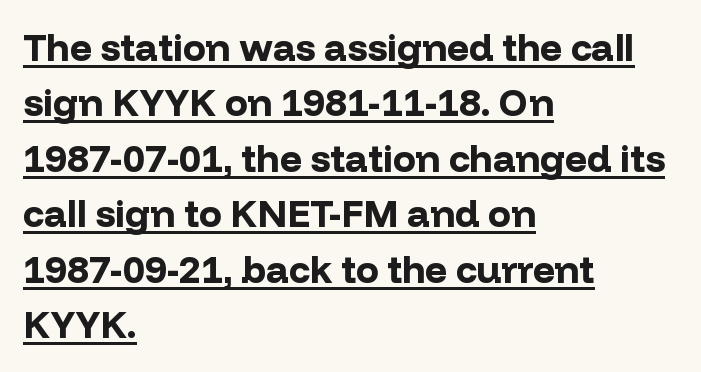
Is there much room between lines? A standard amount, neither cramped nor airy. The typesetter has applied underlining to the passage shown. Note the varied advance widths — an 'i' is clearly narrower than an 'm'. Teacher's note: observe the even left margin — that is flush-left alignment.
